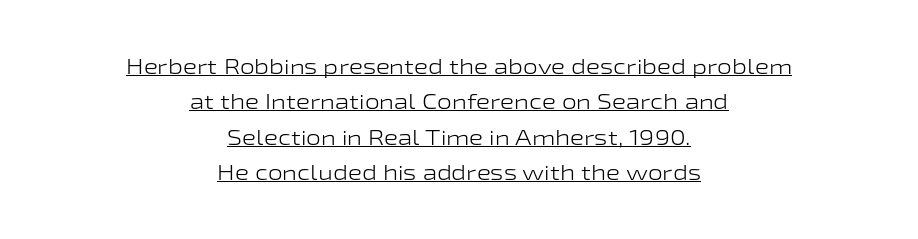
Vertical spacing — default. Heft: none added — not bold. Notice how the passage keeps no hard edge, just a central spine. Descenders here cross a horizontal rule under the line. Does extra space separate the letters? No, they use regular spacing.
